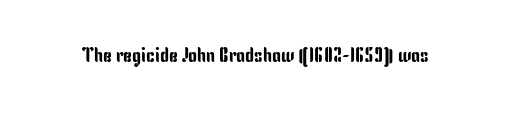
The image shows 20 px text type, upright; set normal letter spacing, not underlined.
